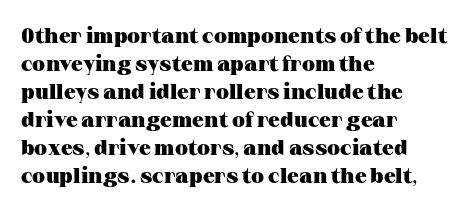
The image shows 21 px bold type, upright; set left-aligned, normal line spacing (1.33x), normal letter spacing, not underlined.
